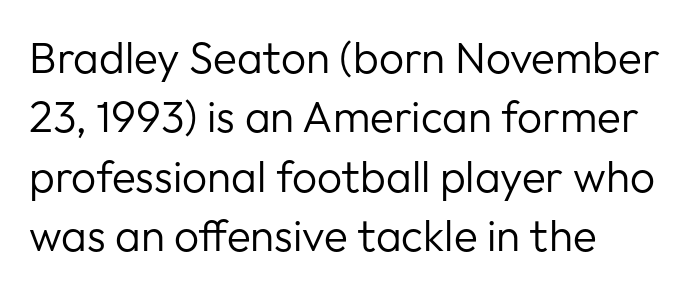
Q: Is the text bold? A: No.
Q: Is the text italic (slanted)? A: No, it is upright.
Q: Is the typeface a serif or a sans-serif typeface? A: Sans-serif.
Q: Is the text underlined? A: No.
Q: How is the paragraph aligned? A: Left-aligned.
Q: Is the spacing between letters normal or unusually wide? A: Normal.
Q: Is the spacing between lines tight, normal or loose? A: Normal.
Q: Width (condensed, normal, or wide)? A: Normal.
Q: Stroke contrast? A: Low.
Q: x-height? A: Medium.
Q: Monospaced? A: No.
